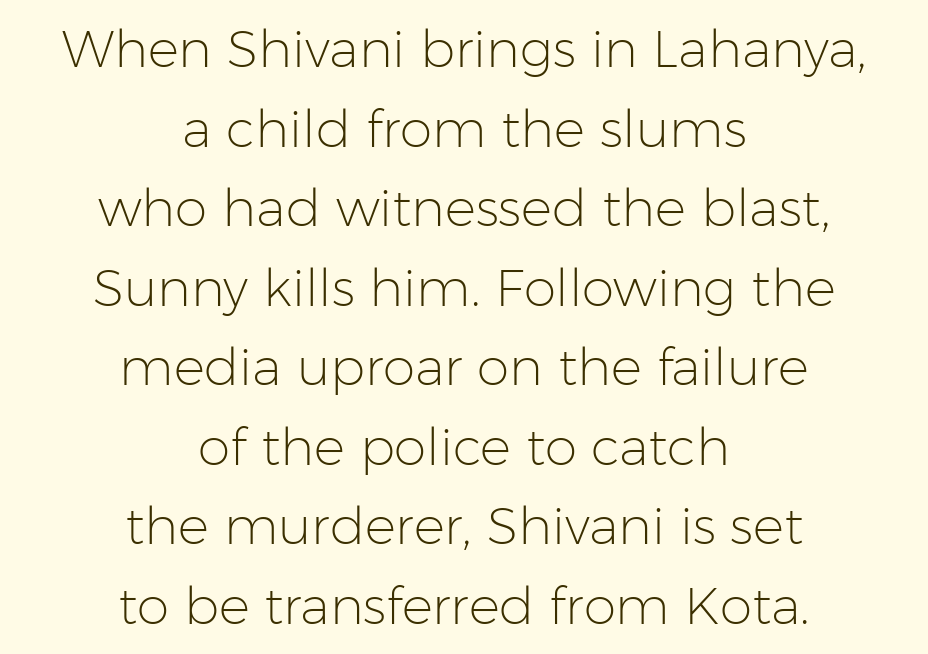
The image shows 52 px light sans-serif type, upright; set centered, normal line spacing (1.53x), normal letter spacing, not underlined; low stroke contrast and a medium x-height.
